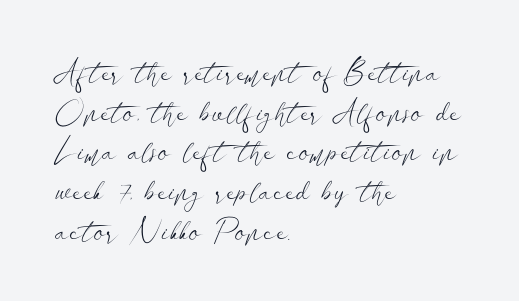
Q: Is the text bold? A: No.
Q: Is the text italic (slanted)? A: Yes.
Q: Is the typeface a serif or a sans-serif typeface? A: Sans-serif.
Q: Is the text underlined? A: No.
Q: How is the paragraph aligned? A: Left-aligned.
Q: Is the spacing between letters normal or unusually wide? A: Normal.
Q: Is the spacing between lines tight, normal or loose? A: Normal.
Q: Width (condensed, normal, or wide)? A: Wide.
Q: Stroke contrast? A: Low.
Q: x-height? A: Small.
Q: Monospaced? A: No.
